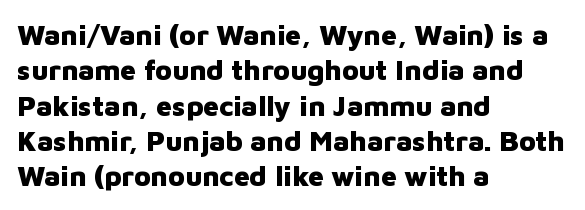
Q: Is the text bold? A: Yes.
Q: Is the text italic (slanted)? A: No, it is upright.
Q: Is the typeface a serif or a sans-serif typeface? A: Sans-serif.
Q: Is the text underlined? A: No.
Q: How is the paragraph aligned? A: Left-aligned.
Q: Is the spacing between letters normal or unusually wide? A: Normal.
Q: Is the spacing between lines tight, normal or loose? A: Normal.
Q: Width (condensed, normal, or wide)? A: Normal.
Q: Stroke contrast? A: Low.
Q: x-height? A: Medium.
Q: Monospaced? A: No.
